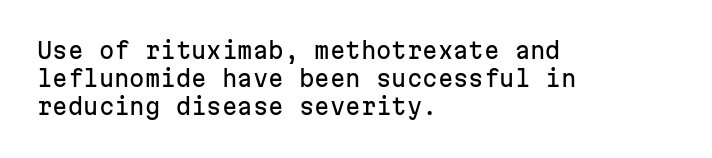
{"italic": "no", "underline": "no", "align": "left", "line_spacing": "normal", "line_spacing_ratio": 1.28, "letter_spacing": "normal", "letter_spacing_em": 0.0, "glyph_px": 22}
